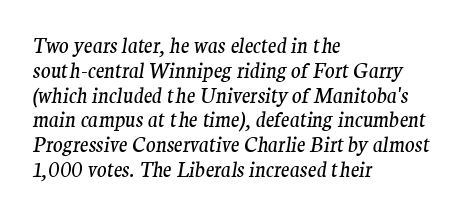
The glyphs look as if they've been sheared to an angle. The font is comparable to plain body text, perhaps lighter. The compositor pushed each line to the left boundary. Only glyphs here, with clear space below each row.
